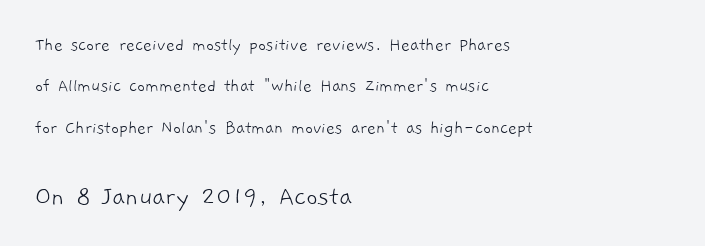
Q: Is the text bold? A: No.
Q: Is the typeface a serif or a sans-serif typeface? A: Sans-serif.
Q: Is the text underlined? A: No.
Q: How is the paragraph aligned? A: Left-aligned.
Q: Is the spacing between letters normal or unusually wide? A: Normal.
Q: Is the spacing between lines tight, normal or loose? A: Loose.
Q: Which block of text is set in a larger size, the first (top) or the second (bottom)? A: The second (bottom) one.
Q: Width (condensed, normal, or wide)? A: Normal.
Q: Stroke contrast? A: Low.
Q: x-height? A: Medium.
Q: Monospaced? A: No.
